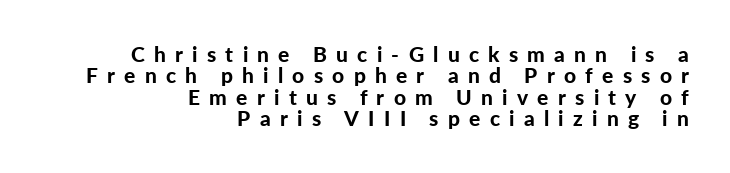
Line endings align vertically; line beginnings do not. Notice how the stems are strictly vertical — no italics here. There is plenty of visible air inserted between adjacent glyphs. Quick note: interline space is minimal. This rendering features lettering with no underline.
